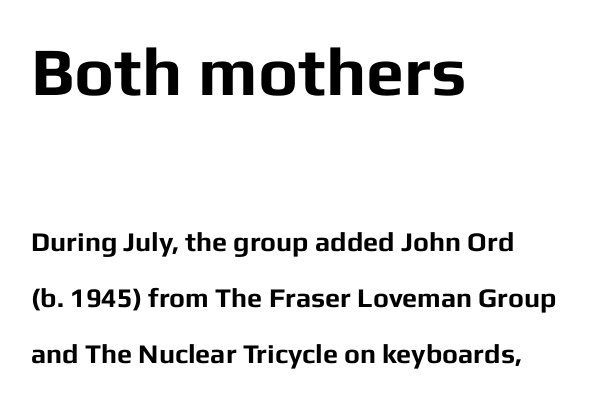
Q: Is the text bold? A: Yes.
Q: Is the text italic (slanted)? A: No, it is upright.
Q: Is the typeface a serif or a sans-serif typeface? A: Sans-serif.
Q: Is the text underlined? A: No.
Q: How is the paragraph aligned? A: Left-aligned.
Q: Is the spacing between letters normal or unusually wide? A: Normal.
Q: Is the spacing between lines tight, normal or loose? A: Loose.
Q: Which block of text is set in a larger size, the first (top) or the second (bottom)? A: The first (top) one.
Q: Width (condensed, normal, or wide)? A: Normal.
Q: Stroke contrast? A: Low.
Q: x-height? A: Medium.
Q: Monospaced? A: No.
